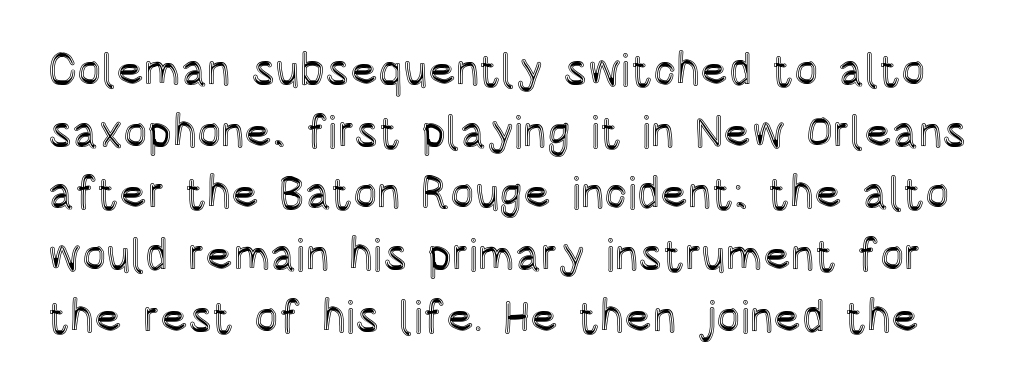
{"italic": "no", "width": "condensed", "x_height": "large", "monospaced": "no", "underline": "no", "line_spacing": "normal", "line_spacing_ratio": 1.37, "letter_spacing": "normal", "letter_spacing_em": 0.0, "glyph_px": 45}
